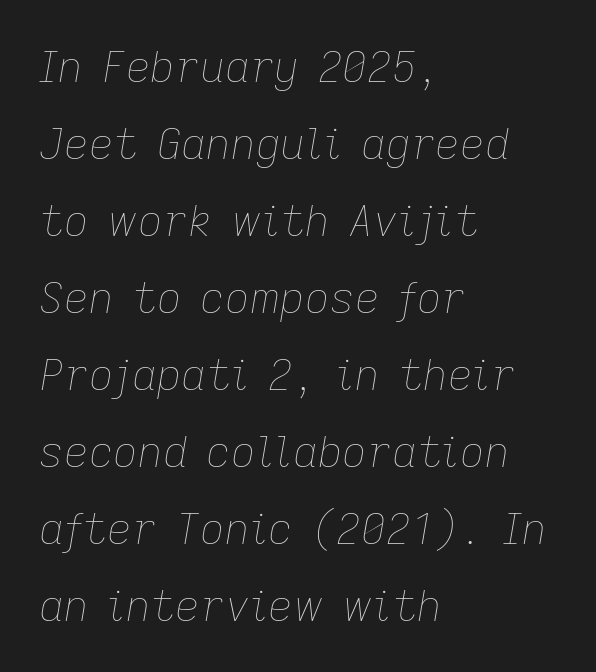
The image shows 43 px thin type, italic (leaning right); set left-aligned, line spacing 1.79x, normal letter spacing, not underlined; low stroke contrast and a medium x-height.
